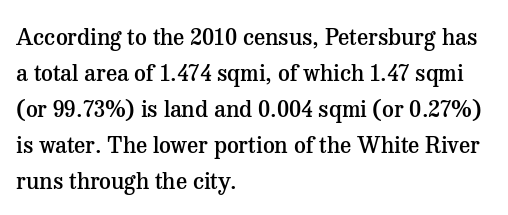
Visually the block forms a straight wall on the left and a jagged coastline on the right. Bold? Not quite — semibold, heavier than regular but stopping short. Horizontal bands of white between lines are of average thickness. Inter-character spacing is left at the font's built-in metrics.
